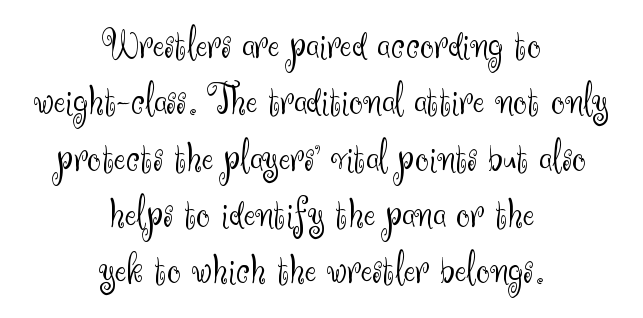
{"serif": "no", "italic": "no", "bold": "no", "weight": "light", "width": "normal", "stroke_contrast": "medium", "x_height": "small", "monospaced": "no", "underline": "no", "align": "center", "line_spacing": "normal", "line_spacing_ratio": 1.28, "letter_spacing": "normal", "letter_spacing_em": 0.0, "glyph_px": 44}
